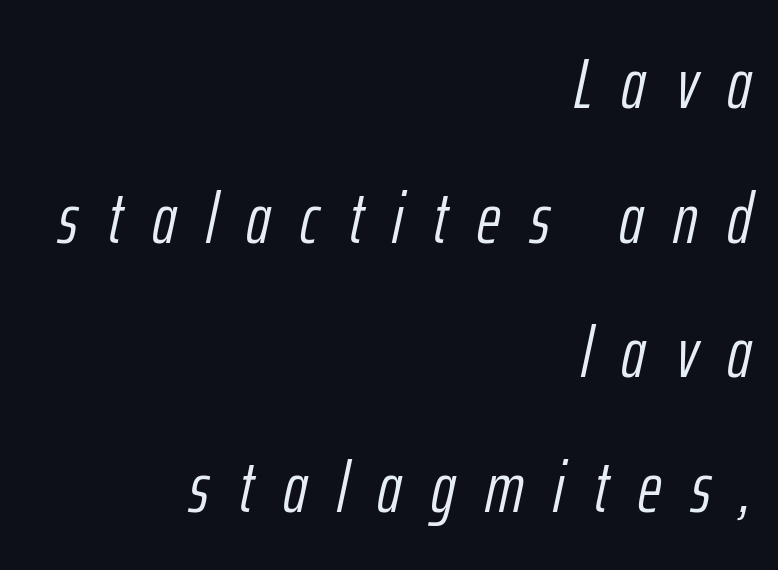
The image shows 72 px light, condensed type, italic (leaning right); set right-aligned, line spacing 1.87x, unusually wide letter spacing (+0.41 em), not underlined; low stroke contrast and a medium x-height.
